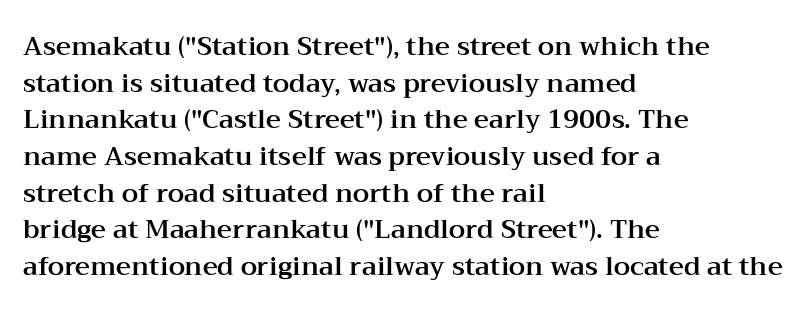
{"italic": "no", "underline": "no", "align": "left", "line_spacing": "normal", "line_spacing_ratio": 1.41, "letter_spacing": "normal", "letter_spacing_em": 0.0, "glyph_px": 26}
